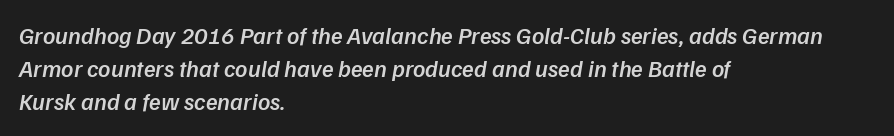
Q: Is the text bold? A: Semi-bold.
Q: Is the text underlined? A: No.
Q: How is the paragraph aligned? A: Left-aligned.
Q: Is the spacing between letters normal or unusually wide? A: Normal.
Q: Is the spacing between lines tight, normal or loose? A: Normal.
